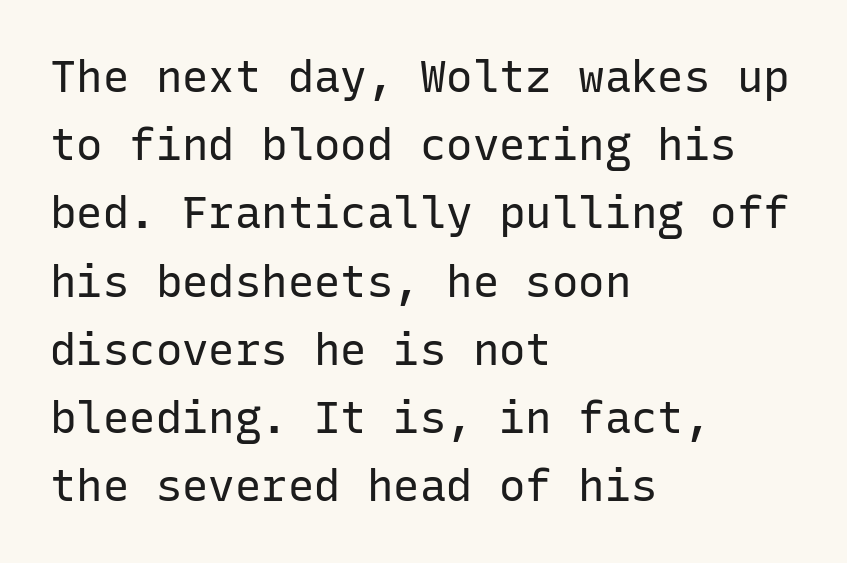
The face used here is rendered with its standard letterfit. This sample is left-justified, so line endings fall wherever the words run out. Is the stroke heavy? The answer is a plain regular-or-lighter. The designer left line spacing at the default.
